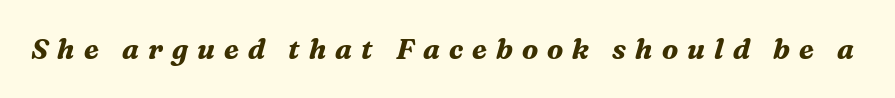
{"serif": "yes", "italic": "yes", "lean": "right", "slant_degrees": 16, "bold": "yes", "weight": "bold", "width": "normal", "stroke_contrast": "medium", "x_height": "medium", "monospaced": "no", "underline": "no", "letter_spacing": "wide", "letter_spacing_em": 0.32, "glyph_px": 28}
